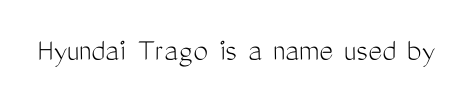
Note the varied advance widths — an 'i' is clearly narrower than an 'm'. What kind of face is this? One without serifs — a sans. The axis of the letterforms is exactly vertical. Descenders are the only things crossing below the line. This reads as an unemphasized weight, regular at the heaviest.
